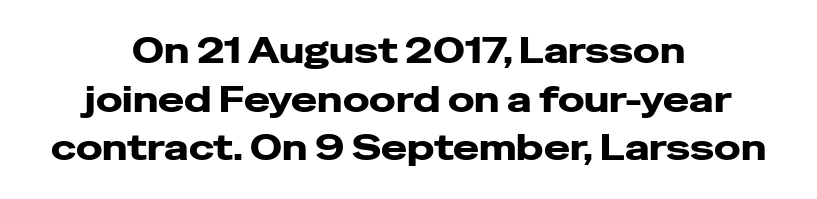
These lines keep a tight, regular rhythm from letter to letter. Line starts and ends both wander, symmetrically. The strokes are fattened all the way to bold. Has an underline been added? It has not. The line-height multiplier appears to be the usual default.
